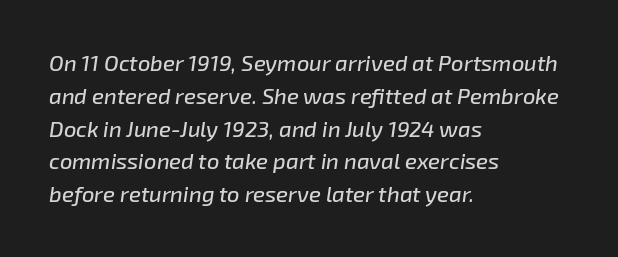
Characters follow at the spacing the type designer built in. Short and long lines alike share a common starting point at left. Line spacing here is normal. Every character sits at an angle, as italics do.
